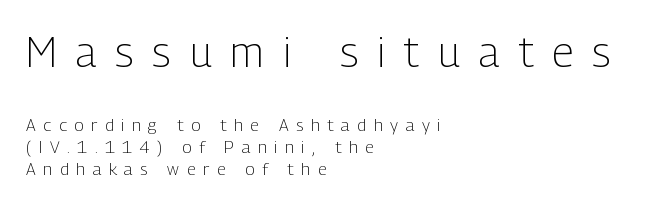
Q: Is the text bold? A: No.
Q: Is the text italic (slanted)? A: No, it is upright.
Q: Is the typeface a serif or a sans-serif typeface? A: Sans-serif.
Q: Is the text underlined? A: No.
Q: How is the paragraph aligned? A: Left-aligned.
Q: Is the spacing between letters normal or unusually wide? A: Unusually wide.
Q: Is the spacing between lines tight, normal or loose? A: Normal.
Q: Which block of text is set in a larger size, the first (top) or the second (bottom)? A: The first (top) one.
Q: Width (condensed, normal, or wide)? A: Condensed.
Q: Stroke contrast? A: Low.
Q: x-height? A: Medium.
Q: Monospaced? A: No.
